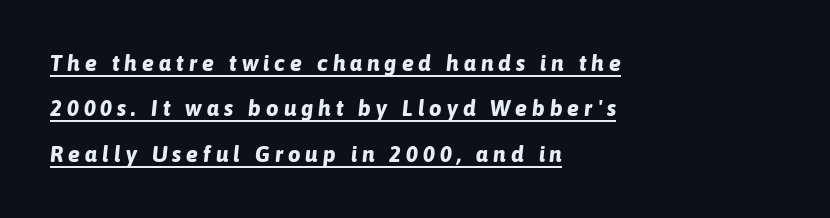
{"italic": "yes", "lean": "right", "slant_degrees": 6, "bold": "yes", "underline": "yes", "align": "left", "line_spacing": "loose", "line_spacing_ratio": 2.06, "letter_spacing": "wide", "letter_spacing_em": 0.23, "glyph_px": 22}
